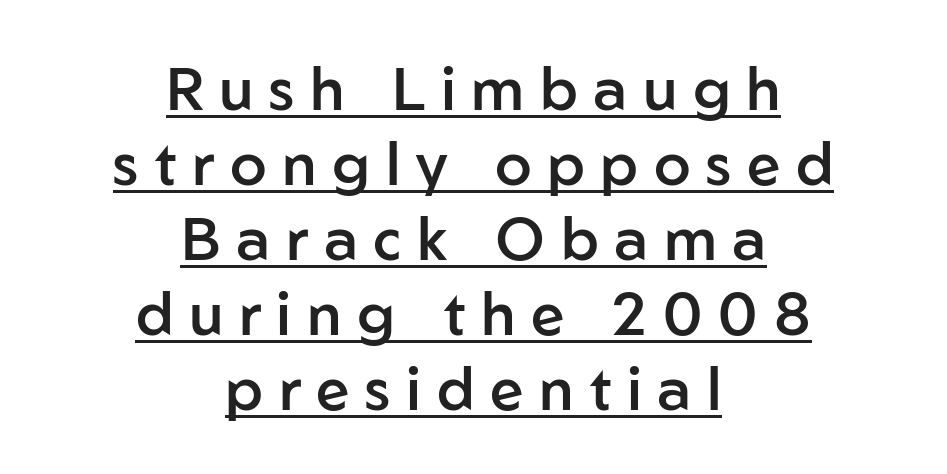
Q: Is the text bold? A: Semi-bold.
Q: Is the text italic (slanted)? A: No, it is upright.
Q: Is the typeface a serif or a sans-serif typeface? A: Sans-serif.
Q: Is the text underlined? A: Yes.
Q: How is the paragraph aligned? A: Centered.
Q: Is the spacing between letters normal or unusually wide? A: Unusually wide.
Q: Is the spacing between lines tight, normal or loose? A: Normal.
Q: Width (condensed, normal, or wide)? A: Normal.
Q: Stroke contrast? A: Low.
Q: x-height? A: Medium.
Q: Monospaced? A: No.
